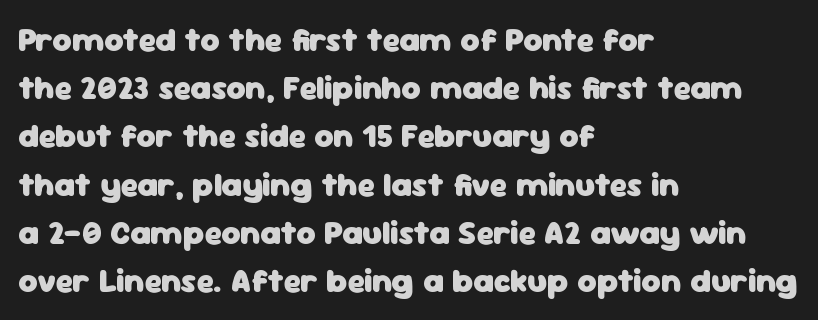
{"serif": "no", "italic": "no", "bold": "yes", "weight": "heavy", "width": "normal", "stroke_contrast": "low", "x_height": "medium", "monospaced": "no", "underline": "no", "align": "left", "line_spacing": "normal", "line_spacing_ratio": 1.46, "letter_spacing": "normal", "letter_spacing_em": 0.0, "glyph_px": 33}
